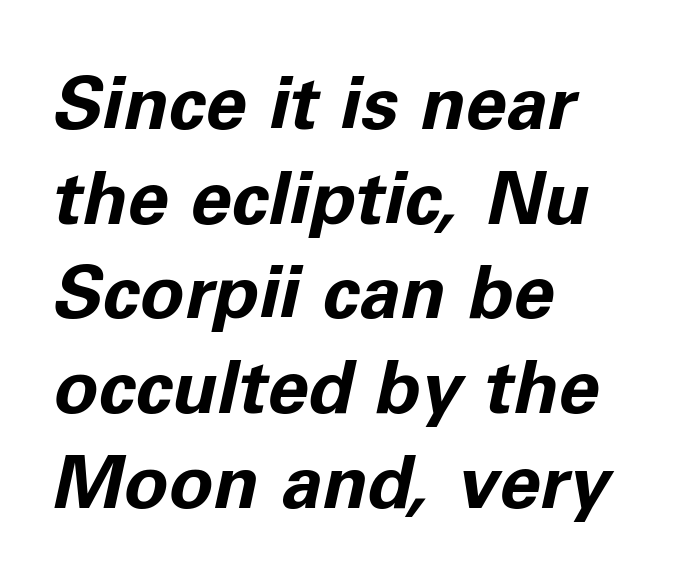
The image shows 74 px bold type, italic (leaning right); set left-aligned, normal line spacing (1.28x), normal letter spacing, not underlined; low stroke contrast and a medium x-height.
